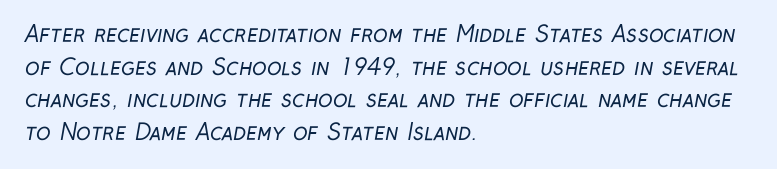
Q: Is the text bold? A: No.
Q: Is the text underlined? A: No.
Q: How is the paragraph aligned? A: Left-aligned.
Q: Is the spacing between letters normal or unusually wide? A: Normal.
Q: Is the spacing between lines tight, normal or loose? A: Normal.
